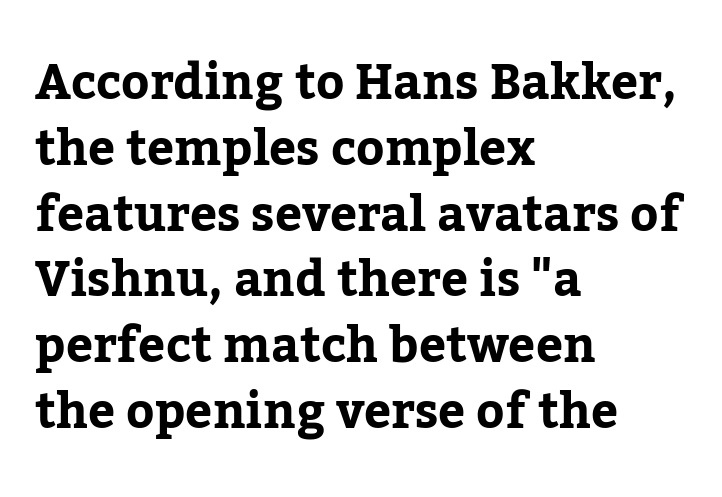
The image shows 48 px serif type, upright; set left-aligned, normal line spacing (1.37x), normal letter spacing, not underlined; low stroke contrast and a medium x-height.
